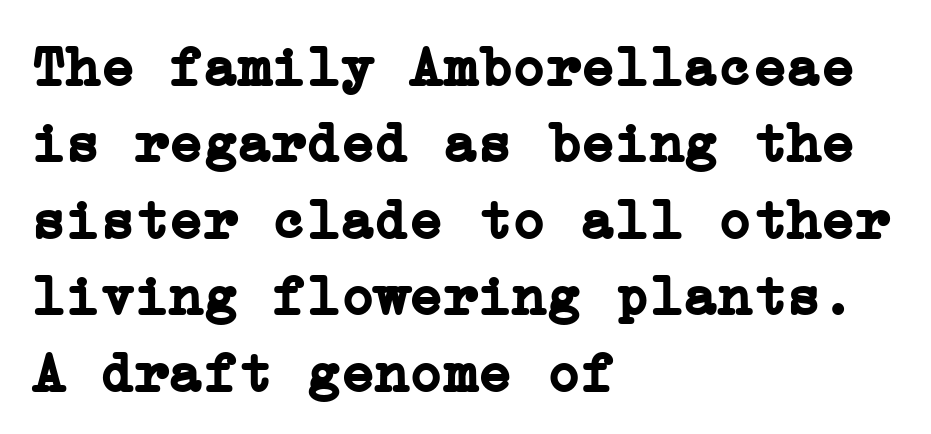
Tracking value appears to be zero — textbook default spacing. If you drew a ruler down the left edge, every line would touch it. Strong, thick strokes mark this as bold type. Has an underline been added? It has not. The type family on display is of the serif kind.
